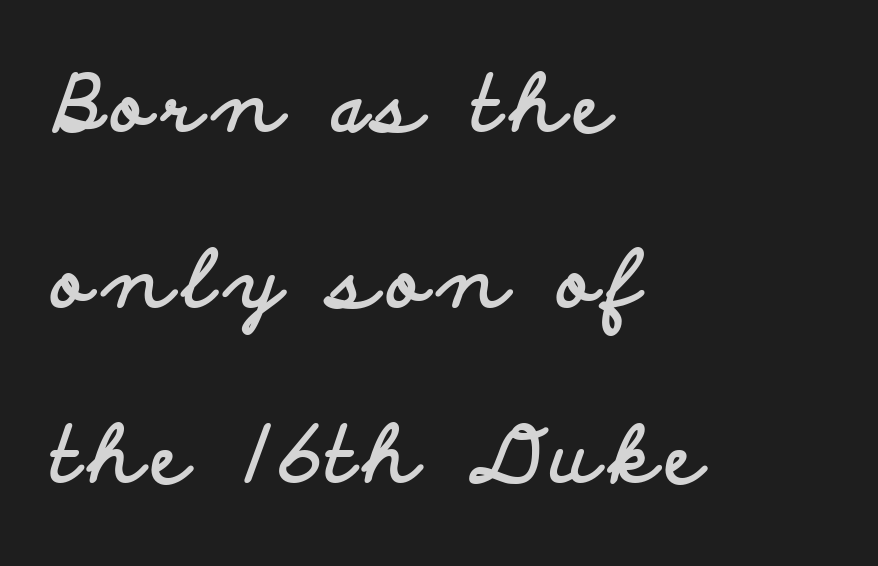
The image shows 77 px bold, wide sans-serif type; set left-aligned, loose line spacing (2.28x), not underlined; low stroke contrast and a small x-height.
